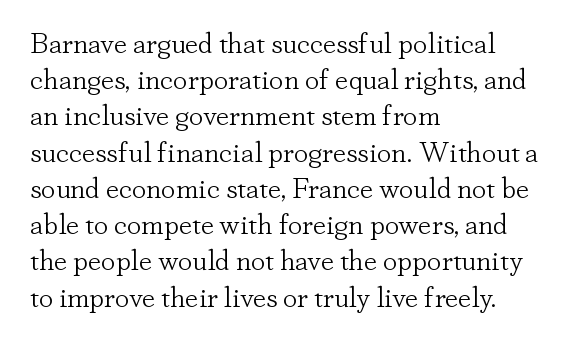
The image shows 29 px light serif type, upright; set left-aligned, normal line spacing (1.25x), normal letter spacing, not underlined; low stroke contrast and a small x-height.
